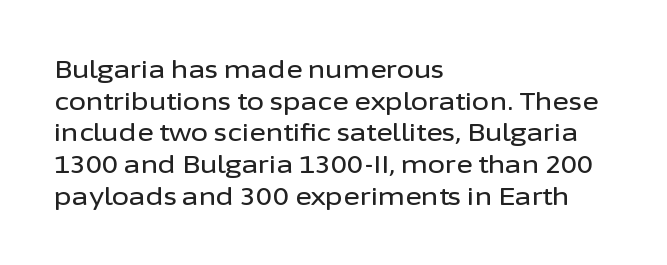
Q: Is the text italic (slanted)? A: No, it is upright.
Q: Is the text underlined? A: No.
Q: How is the paragraph aligned? A: Left-aligned.
Q: Is the spacing between letters normal or unusually wide? A: Normal.
Q: Is the spacing between lines tight, normal or loose? A: Normal.
